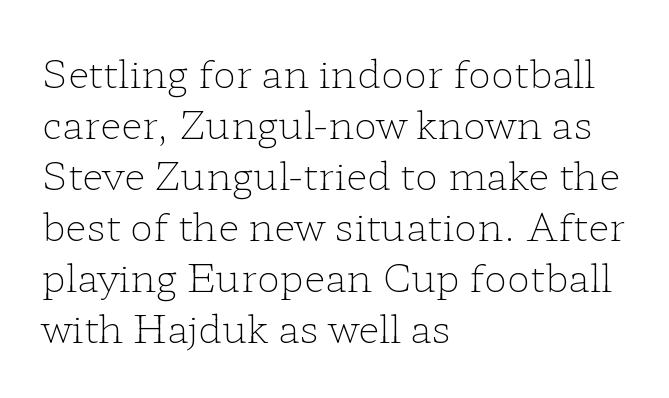
{"serif": "yes", "italic": "no", "bold": "no", "weight": "light", "width": "wide", "stroke_contrast": "low", "x_height": "medium", "monospaced": "no", "underline": "no", "align": "left", "line_spacing": "normal", "line_spacing_ratio": 1.31, "letter_spacing": "normal", "letter_spacing_em": 0.0, "glyph_px": 39}
